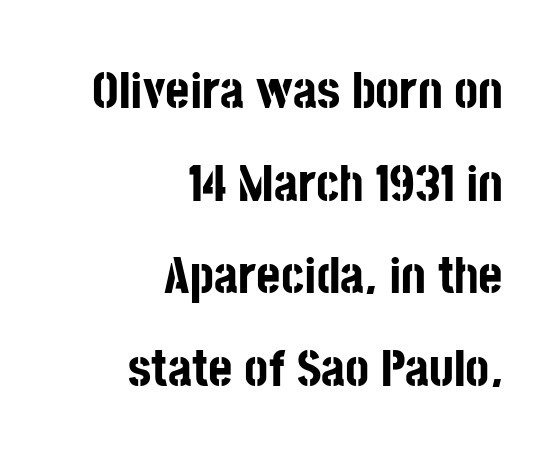
Q: Is the text bold? A: Yes.
Q: Is the text italic (slanted)? A: No, it is upright.
Q: Is the typeface a serif or a sans-serif typeface? A: Sans-serif.
Q: Is the text underlined? A: No.
Q: How is the paragraph aligned? A: Right-aligned.
Q: Is the spacing between letters normal or unusually wide? A: Normal.
Q: Width (condensed, normal, or wide)? A: Condensed.
Q: Stroke contrast? A: Low.
Q: x-height? A: Large.
Q: Monospaced? A: No.
